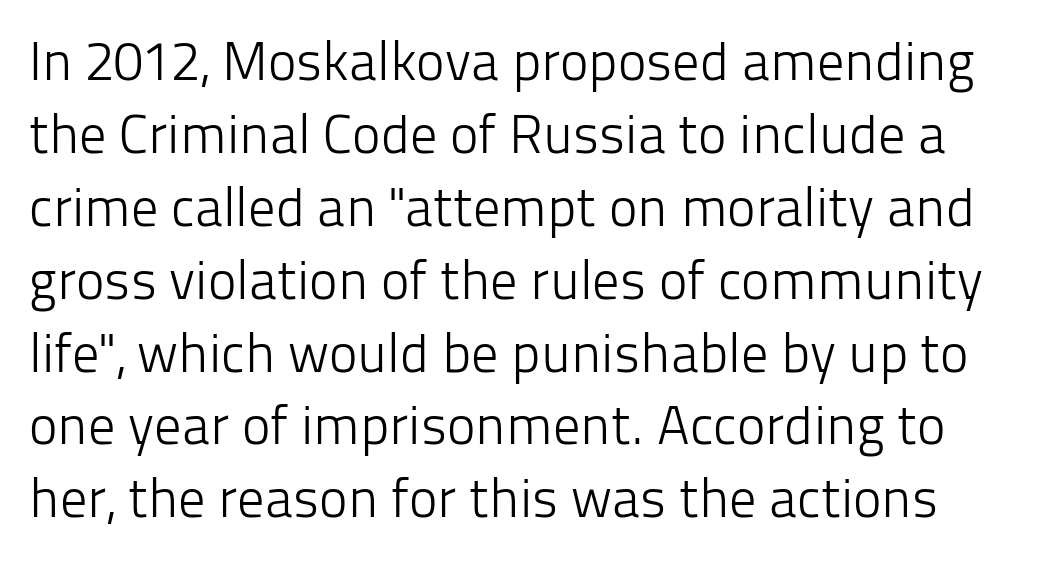
The image shows 54 px light sans-serif type, upright; set normal line spacing (1.35x), normal letter spacing, not underlined; low stroke contrast and a medium x-height.
